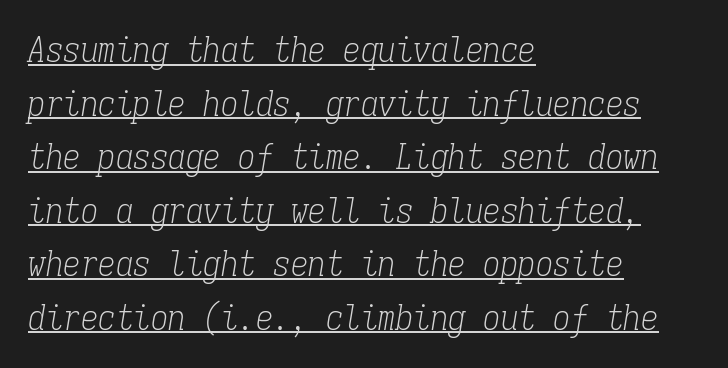
Q: Is the text bold? A: No.
Q: Is the text italic (slanted)? A: Yes, it leans right by about 9 degrees.
Q: Is the typeface a serif or a sans-serif typeface? A: Serif.
Q: Is the text underlined? A: Yes.
Q: How is the paragraph aligned? A: Left-aligned.
Q: Is the spacing between letters normal or unusually wide? A: Normal.
Q: Is the spacing between lines tight, normal or loose? A: Normal.
Q: Width (condensed, normal, or wide)? A: Condensed.
Q: Stroke contrast? A: Low.
Q: x-height? A: Medium.
Q: Monospaced? A: Yes.
